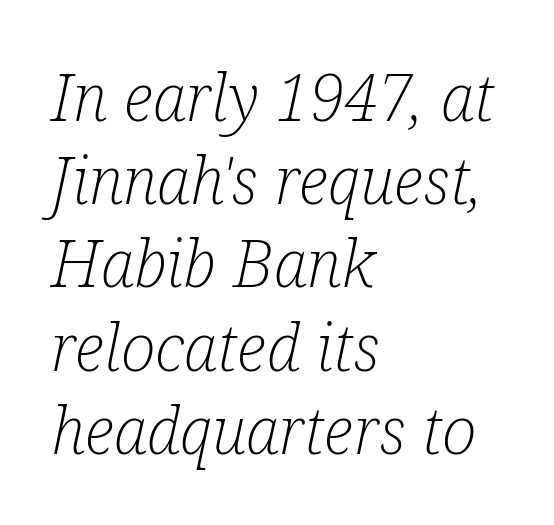
{"serif": "yes", "italic": "yes", "lean": "right", "slant_degrees": 12, "bold": "no", "weight": "light", "width": "condensed", "stroke_contrast": "low", "x_height": "medium", "monospaced": "no", "underline": "no", "align": "left", "line_spacing": "normal", "line_spacing_ratio": 1.28, "letter_spacing": "normal", "letter_spacing_em": 0.0, "glyph_px": 65}
